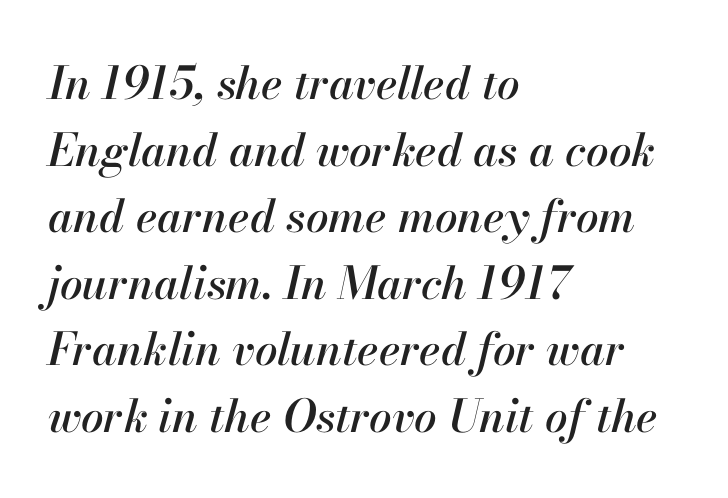
Q: Is the text italic (slanted)? A: Yes, it leans right by about 13 degrees.
Q: Is the text underlined? A: No.
Q: How is the paragraph aligned? A: Left-aligned.
Q: Is the spacing between letters normal or unusually wide? A: Normal.
Q: Is the spacing between lines tight, normal or loose? A: Normal.
Q: Width (condensed, normal, or wide)? A: Normal.
Q: Stroke contrast? A: High.
Q: x-height? A: Small.
Q: Monospaced? A: No.
